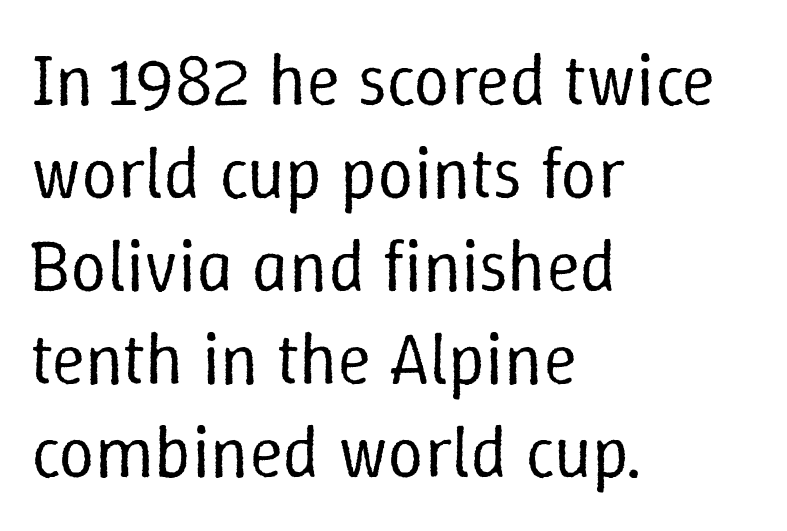
{"italic": "no", "bold": "no", "weight": "regular", "width": "normal", "stroke_contrast": "low", "x_height": "medium", "monospaced": "no", "underline": "no", "align": "left", "line_spacing": "normal", "line_spacing_ratio": 1.29, "letter_spacing": "normal", "letter_spacing_em": 0.0, "glyph_px": 72}
